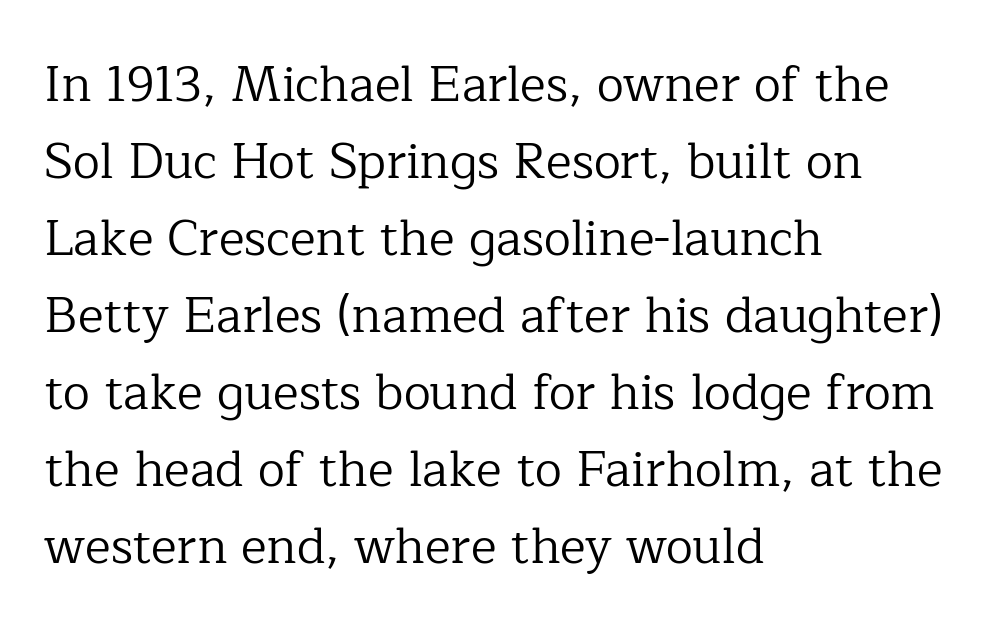
These lines are composed in type with serifs. Ordinary non-slanted type is in use. Descenders are the only things crossing below the line. The passage shown has conventional tracking throughout. Weight class: somewhere from thin through regular. The passage shown is typed in a proportional face where columns would drift.
